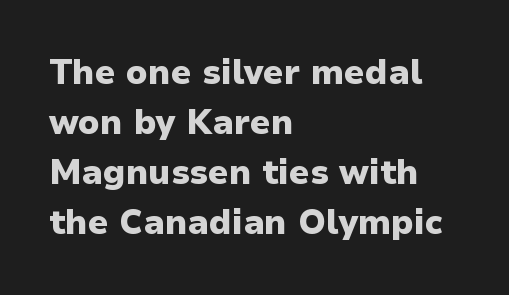
Q: Is the text bold? A: Yes.
Q: Is the text italic (slanted)? A: No, it is upright.
Q: Is the typeface a serif or a sans-serif typeface? A: Sans-serif.
Q: Is the text underlined? A: No.
Q: How is the paragraph aligned? A: Left-aligned.
Q: Is the spacing between letters normal or unusually wide? A: Normal.
Q: Is the spacing between lines tight, normal or loose? A: Normal.
Q: Width (condensed, normal, or wide)? A: Normal.
Q: Stroke contrast? A: Low.
Q: x-height? A: Medium.
Q: Monospaced? A: No.
